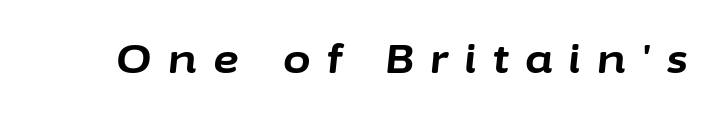
{"italic": "yes", "lean": "right", "slant_degrees": 6, "bold": "yes", "weight": "bold", "width": "normal", "stroke_contrast": "low", "x_height": "medium", "monospaced": "no", "underline": "no", "letter_spacing": "wide", "letter_spacing_em": 0.42, "glyph_px": 40}
